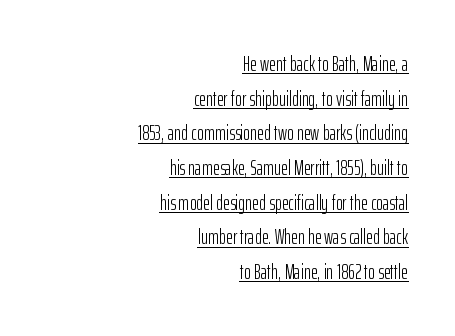
Layout note: lines flush right. Leading: standard. This rendering features underlined lettering. Is the type heavy? It reads as light-to-regular instead.
